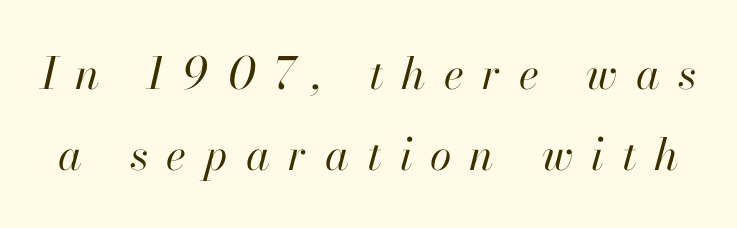
Words appear elongated and porous because spacing is wide. Descenders are the only things crossing below the line. Varying glyph widths throughout — classic text-font behaviour. This sample uses an oblique cut, with every glyph tilted off the vertical.
